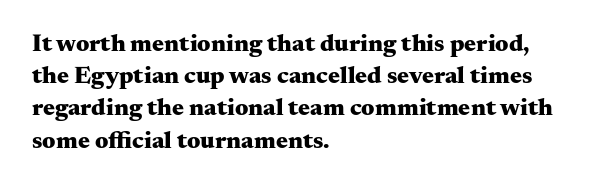
The lines sit at an ordinary, default distance from one another. Italic? Not at all — the glyphs are vertical. This rendering leaves character spacing at its baseline value. A student would call this left alignment; a typographer would say flush left, rag right.
